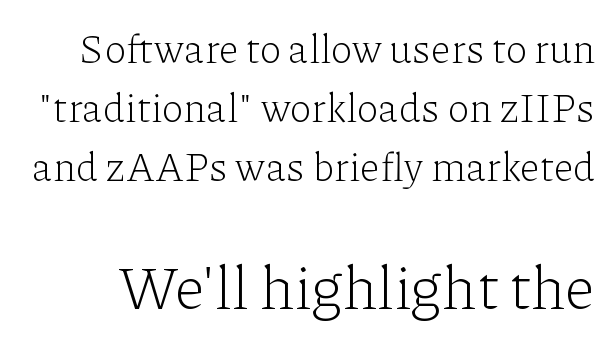
On a weight scale, this lands at 450 or below. The later block is typeset at a bigger size than the earlier block. It's the straight-up-and-down kind of type. Small tapered or slab feet sit at the stroke ends, so this counts as serif. You could call the tracking neutral — neither tight nor loose.
